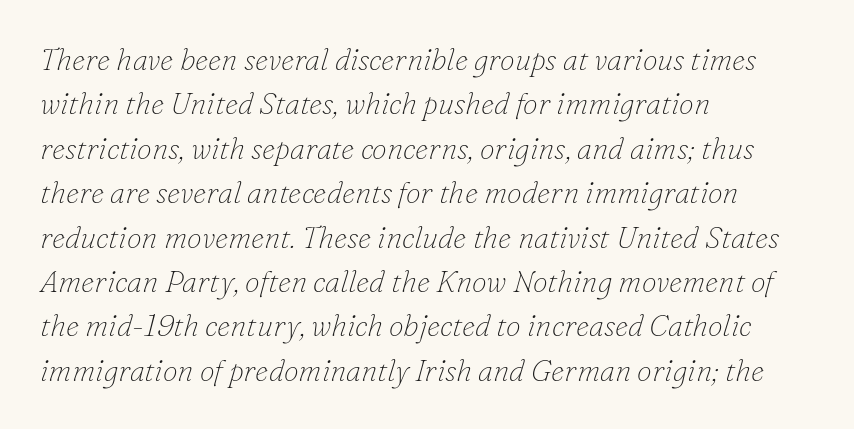
{"serif": "yes", "italic": "yes", "lean": "right", "slant_degrees": 16, "bold": "no", "weight": "thin", "width": "normal", "stroke_contrast": "low", "x_height": "small", "monospaced": "no", "underline": "no", "align": "left", "line_spacing": "normal", "line_spacing_ratio": 1.48, "letter_spacing": "normal", "letter_spacing_em": 0.0, "glyph_px": 30}
